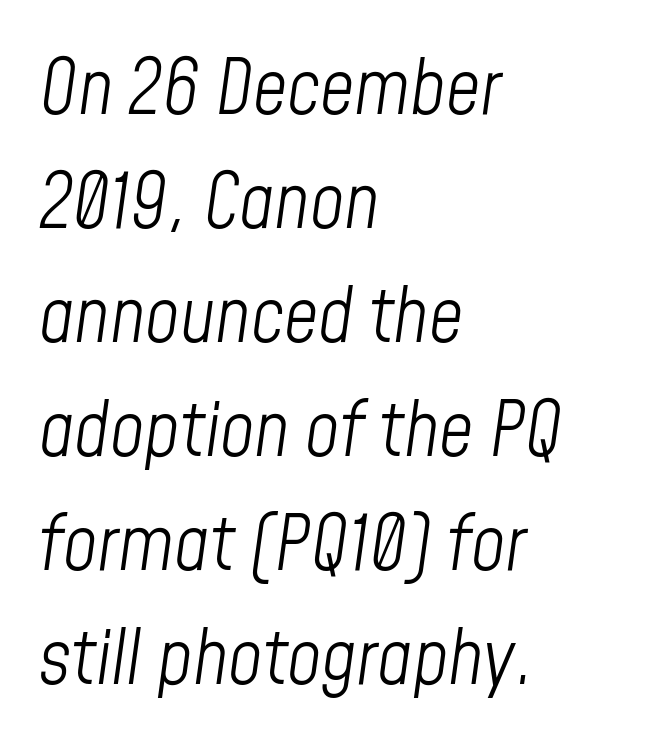
The image shows 75 px light, condensed type, italic (leaning right); set left-aligned, normal line spacing (1.52x), normal letter spacing, not underlined; low stroke contrast and a medium x-height.
